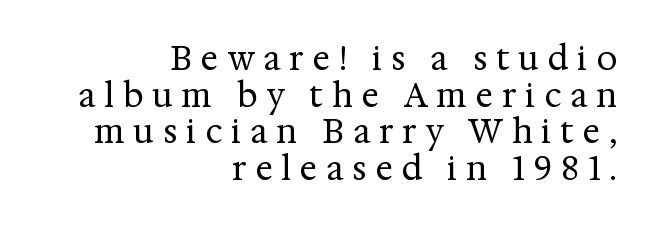
The image shows 33 px regular-weight serif type, upright; set right-aligned, tight line spacing (1.11x), unusually wide letter spacing (+0.26 em), not underlined; medium stroke contrast and a medium x-height.
